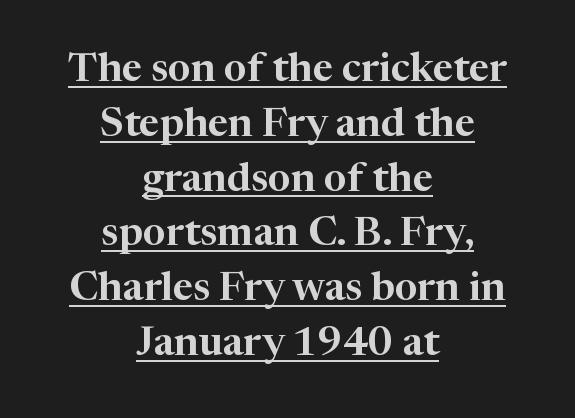
Q: Is the text italic (slanted)? A: No, it is upright.
Q: Is the typeface a serif or a sans-serif typeface? A: Serif.
Q: Is the text underlined? A: Yes.
Q: How is the paragraph aligned? A: Centered.
Q: Is the spacing between letters normal or unusually wide? A: Normal.
Q: Is the spacing between lines tight, normal or loose? A: Normal.
Q: Width (condensed, normal, or wide)? A: Normal.
Q: Stroke contrast? A: High.
Q: x-height? A: Medium.
Q: Monospaced? A: No.
